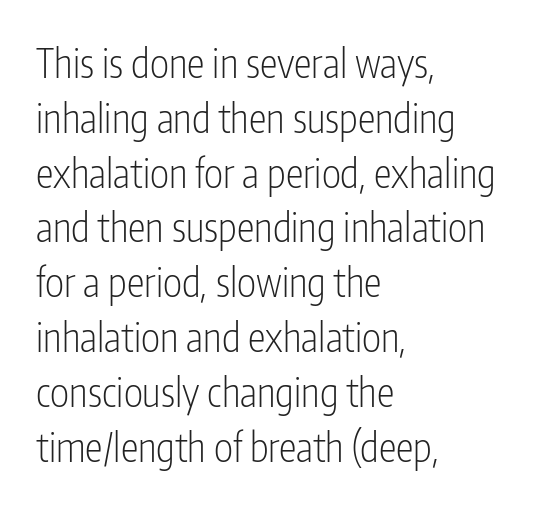
{"serif": "no", "italic": "no", "bold": "no", "weight": "light", "width": "condensed", "stroke_contrast": "low", "x_height": "medium", "monospaced": "no", "underline": "no", "align": "left", "line_spacing": "normal", "line_spacing_ratio": 1.37, "letter_spacing": "normal", "letter_spacing_em": 0.0, "glyph_px": 40}
